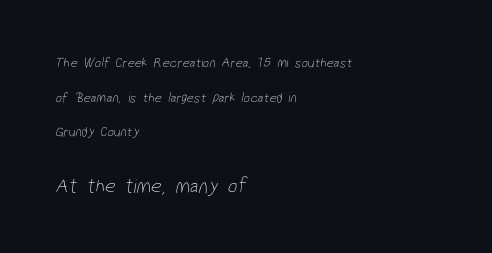
Q: Is the text bold? A: No.
Q: Is the text underlined? A: No.
Q: How is the paragraph aligned? A: Left-aligned.
Q: Is the spacing between letters normal or unusually wide? A: Normal.
Q: Is the spacing between lines tight, normal or loose? A: Loose.
Q: Which block of text is set in a larger size, the first (top) or the second (bottom)? A: The second (bottom) one.
